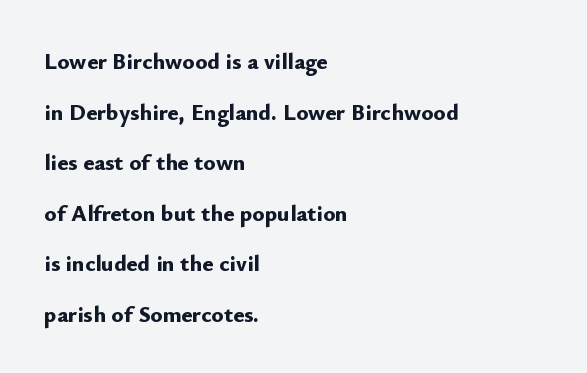
The space between consecutive lines is lavish. These lines stack with their left ends in a neat column. This is heavy type, rendered in bold. The specimen reads as upright at a glance. Is the letter spacing exaggerated? No — it looks like the ordinary default. Has an underline been added? It has not.
